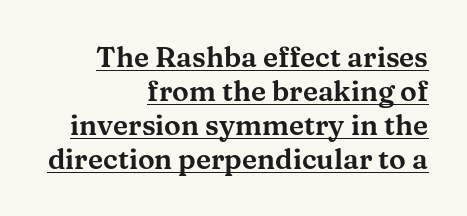
{"serif": "yes", "italic": "no", "width": "wide", "stroke_contrast": "medium", "x_height": "medium", "monospaced": "no", "underline": "yes", "align": "right", "line_spacing_ratio": 1.21, "letter_spacing": "normal", "letter_spacing_em": 0.0, "glyph_px": 28}
